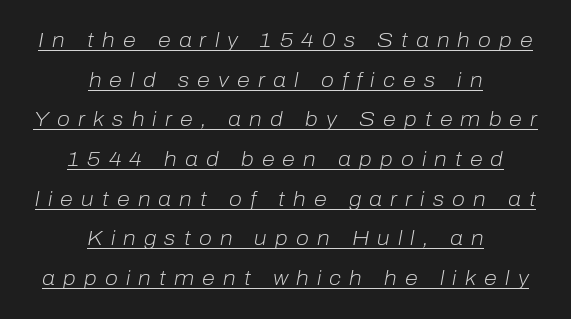
Glyph-to-glyph distance is far greater than everyday printed text. These characters rest on top of a visible drawn line. Neither beginnings nor endings align; midpoints do. Each stroke keeps to a modest, everyday thickness or less. Would a proofreader flag this as italicized? Yes.
